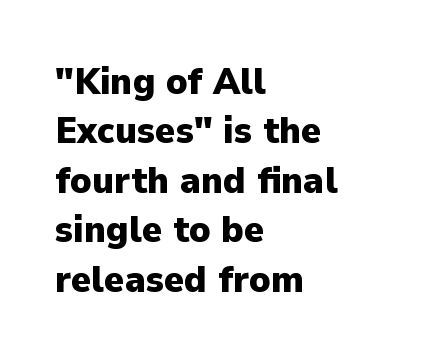
The image shows 38 px heavy sans-serif type, upright; set left-aligned, normal line spacing (1.3x), normal letter spacing, not underlined; low stroke contrast and a medium x-height.
